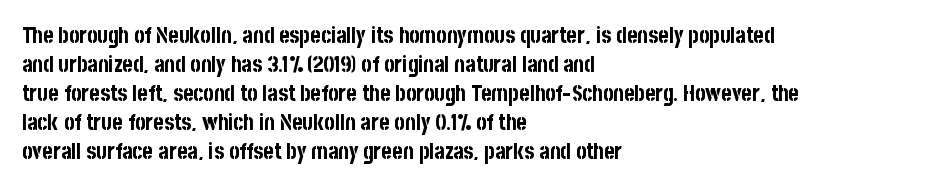
Q: Is the text bold? A: Yes.
Q: Is the text italic (slanted)? A: No, it is upright.
Q: Is the text underlined? A: No.
Q: How is the paragraph aligned? A: Left-aligned.
Q: Is the spacing between letters normal or unusually wide? A: Normal.
Q: Is the spacing between lines tight, normal or loose? A: Normal.
